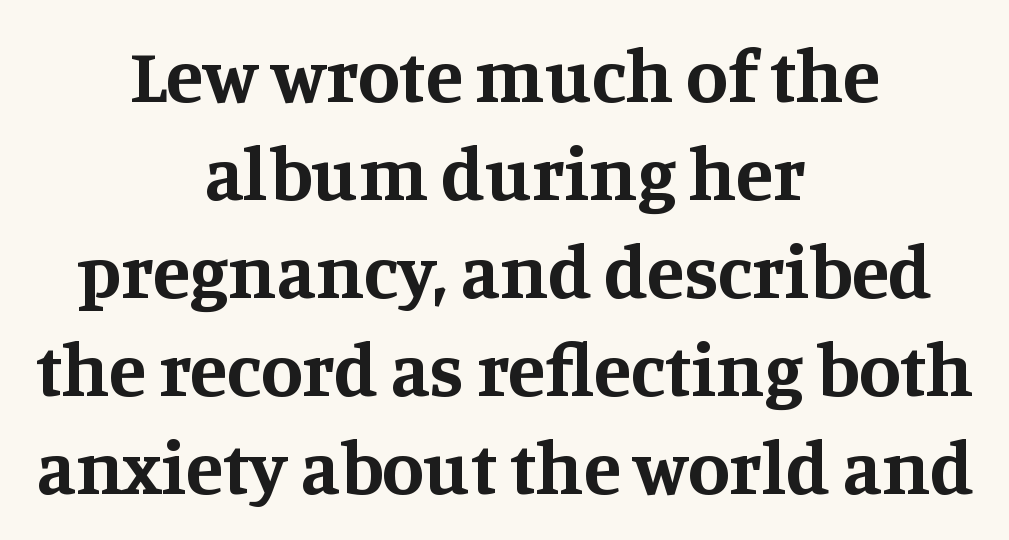
Q: Is the text bold? A: Yes.
Q: Is the text italic (slanted)? A: No, it is upright.
Q: Is the typeface a serif or a sans-serif typeface? A: Serif.
Q: Is the text underlined? A: No.
Q: How is the paragraph aligned? A: Centered.
Q: Is the spacing between letters normal or unusually wide? A: Normal.
Q: Is the spacing between lines tight, normal or loose? A: Normal.
Q: Width (condensed, normal, or wide)? A: Normal.
Q: Stroke contrast? A: Medium.
Q: x-height? A: Large.
Q: Monospaced? A: No.
